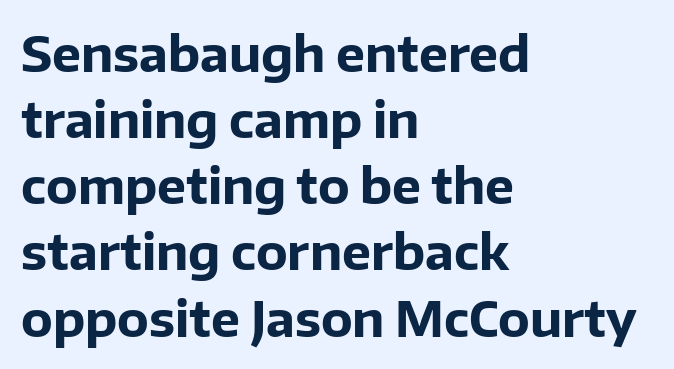
{"serif": "no", "italic": "no", "bold": "yes", "weight": "bold", "width": "normal", "stroke_contrast": "low", "x_height": "medium", "monospaced": "no", "underline": "no", "align": "left", "line_spacing": "normal", "line_spacing_ratio": 1.35, "letter_spacing": "normal", "letter_spacing_em": 0.0, "glyph_px": 49}
